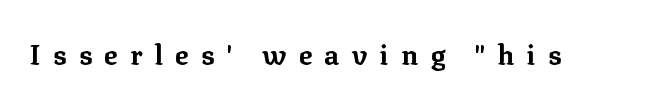
The image shows 28 px bold serif type, upright; set unusually wide letter spacing (+0.44 em), not underlined; low stroke contrast and a medium x-height.
